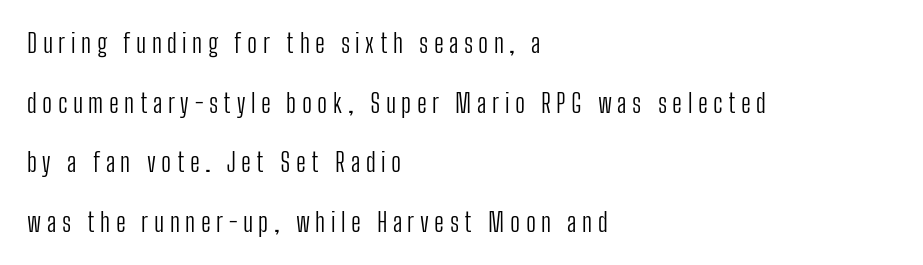
Q: Is the text bold? A: No.
Q: Is the text italic (slanted)? A: No, it is upright.
Q: Is the text underlined? A: No.
Q: How is the paragraph aligned? A: Left-aligned.
Q: Is the spacing between letters normal or unusually wide? A: Unusually wide.
Q: Is the spacing between lines tight, normal or loose? A: Loose.
